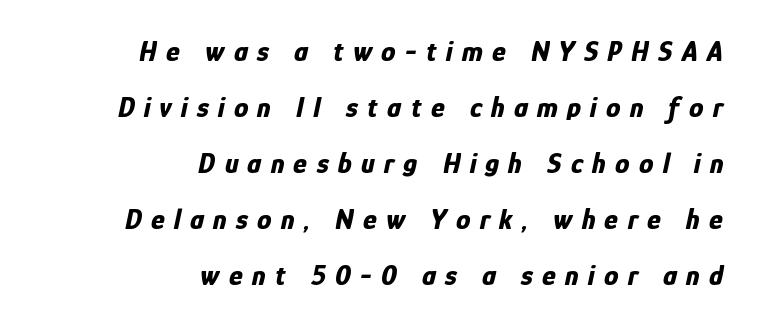
The image shows 29 px bold, condensed type, italic (leaning right); set right-aligned, loose line spacing (1.93x), unusually wide letter spacing (+0.32 em), not underlined; low stroke contrast and a medium x-height.
